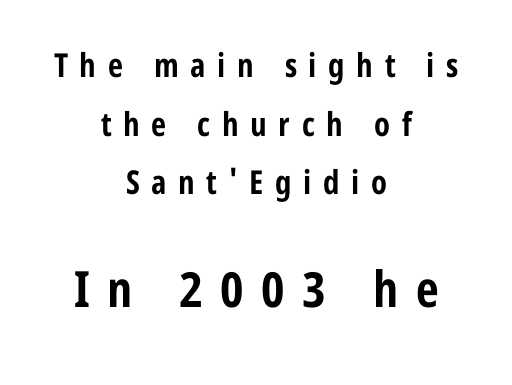
The image shows 50 px bold, condensed sans-serif type, upright; set centered, line spacing 1.78x, unusually wide letter spacing (+0.35 em), not underlined; the second (bottom) block is 1.52x larger; low stroke contrast and a medium x-height.
